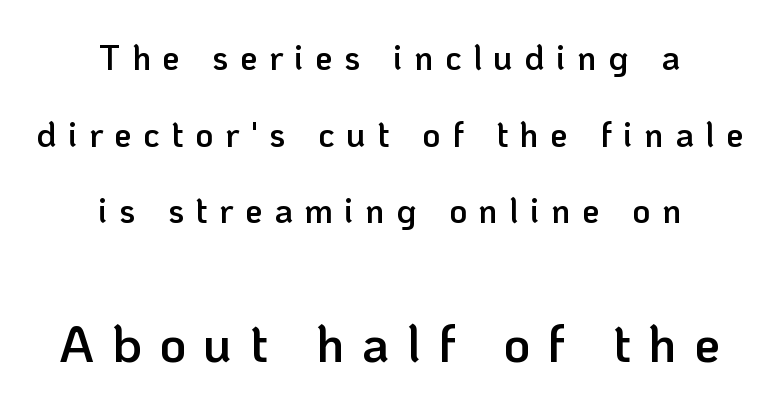
Which margin do the lines hug? Neither — every line sits in the middle. How would I describe the line gaps? Wide and relaxed. The following chunk of copy outweighs the initial chunk in type size. Loose tracking; the words dissolve into strings of separated letters.
